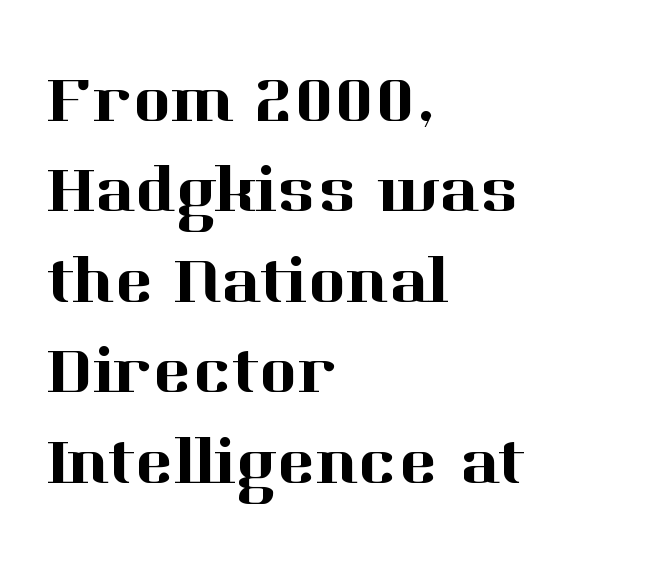
Q: Is the text italic (slanted)? A: No, it is upright.
Q: Is the typeface a serif or a sans-serif typeface? A: Serif.
Q: Is the text underlined? A: No.
Q: How is the paragraph aligned? A: Left-aligned.
Q: Is the spacing between letters normal or unusually wide? A: Normal.
Q: Is the spacing between lines tight, normal or loose? A: Normal.
Q: Width (condensed, normal, or wide)? A: Normal.
Q: Stroke contrast? A: High.
Q: x-height? A: Medium.
Q: Monospaced? A: No.
